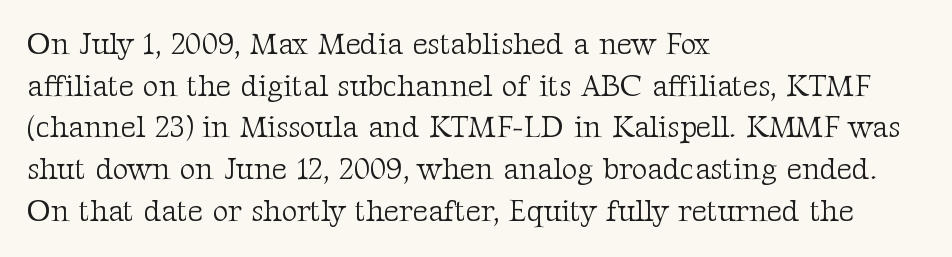
The rendering anchors every line to the left-hand side. The cut favours lightness, reaching ordinary text weight at its darkest. Varying glyph widths throughout — classic text-font behaviour. A serif font was chosen for this passage.
